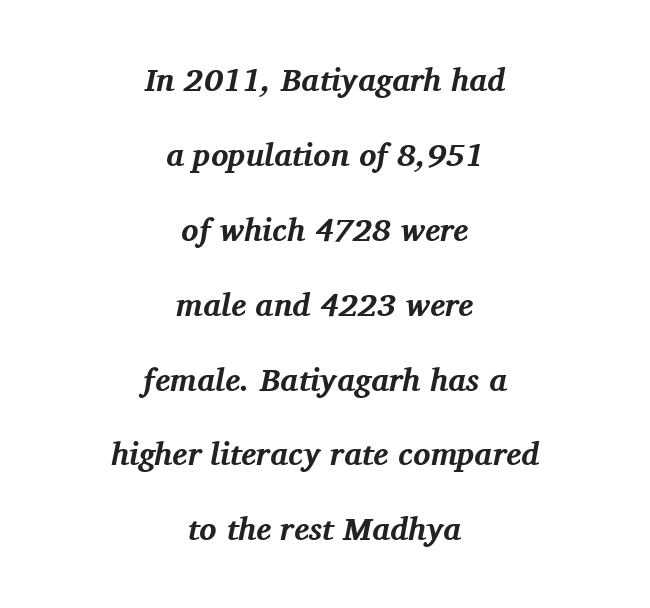
{"serif": "yes", "italic": "yes", "lean": "right", "slant_degrees": 11, "bold": "yes", "weight": "bold", "width": "normal", "stroke_contrast": "medium", "x_height": "medium", "monospaced": "no", "underline": "no", "align": "center", "line_spacing": "loose", "line_spacing_ratio": 2.34, "letter_spacing": "normal", "letter_spacing_em": 0.0, "glyph_px": 32}
